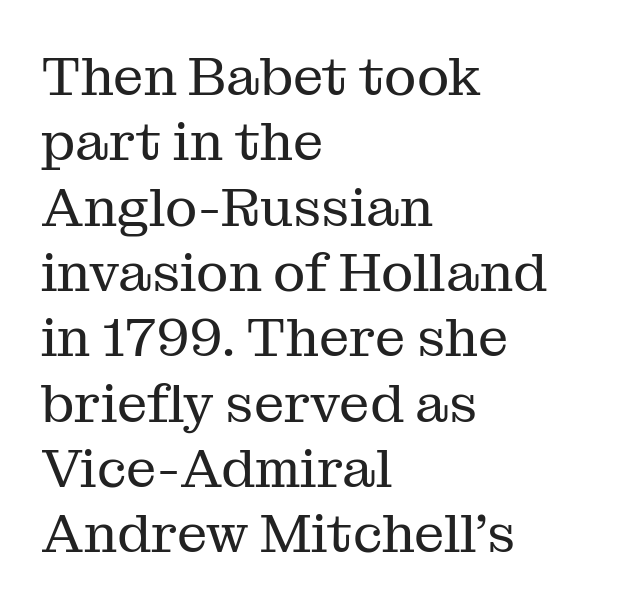
In terms of letterform style, serifs are clearly present. Beneath every word, the page is bare. Vertical stems look standard width or narrower in stroke. Typeset ragged right — the left edge is the straight one. Italic? Not at all — the glyphs are vertical.
